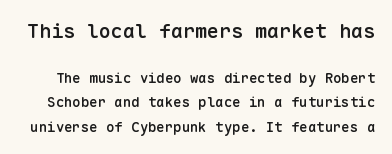
The lettering holds an erect, upright posture throughout. Note: larger setting up top, smaller setting below. Each glyph is drawn with semibold strokes, heavier than normal yet not fully bold. These lines keep a tight, regular rhythm from letter to letter.
